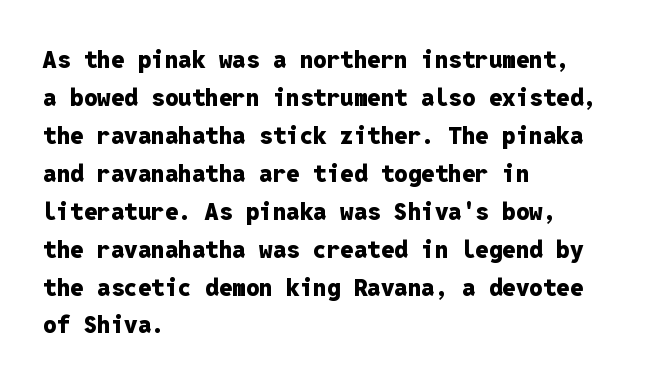
The image shows 24 px bold type, upright; set left-aligned, normal line spacing (1.58x), normal letter spacing, not underlined.
